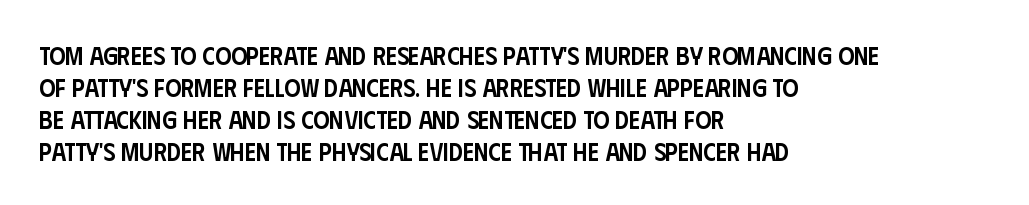
Q: Is the text bold? A: Semi-bold.
Q: Is the text italic (slanted)? A: No, it is upright.
Q: Is the text underlined? A: No.
Q: How is the paragraph aligned? A: Left-aligned.
Q: Is the spacing between letters normal or unusually wide? A: Normal.
Q: Is the spacing between lines tight, normal or loose? A: Normal.
